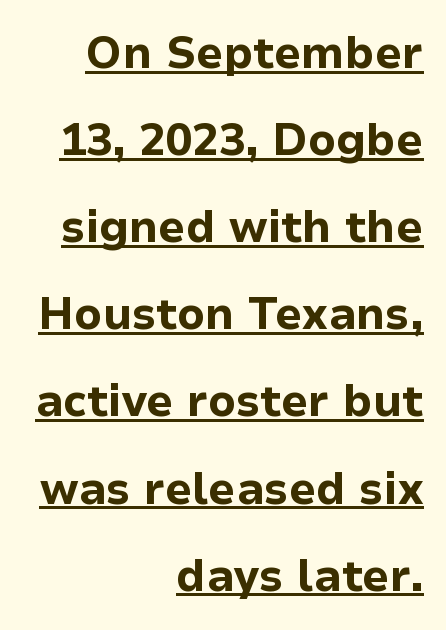
The image shows 44 px bold sans-serif type, upright; set right-aligned, loose line spacing (1.98x), normal letter spacing, underlined; low stroke contrast and a medium x-height.
